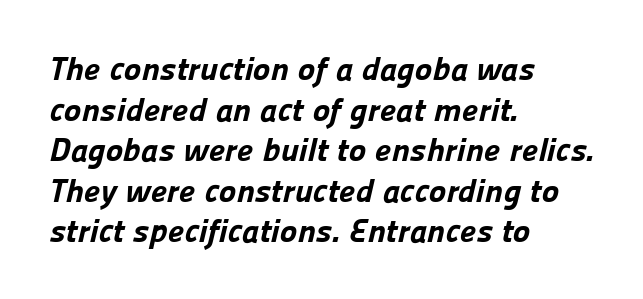
Q: Is the text bold? A: Yes.
Q: Is the typeface a serif or a sans-serif typeface? A: Sans-serif.
Q: Is the text underlined? A: No.
Q: How is the paragraph aligned? A: Left-aligned.
Q: Is the spacing between letters normal or unusually wide? A: Normal.
Q: Width (condensed, normal, or wide)? A: Normal.
Q: Stroke contrast? A: Low.
Q: x-height? A: Medium.
Q: Monospaced? A: No.
